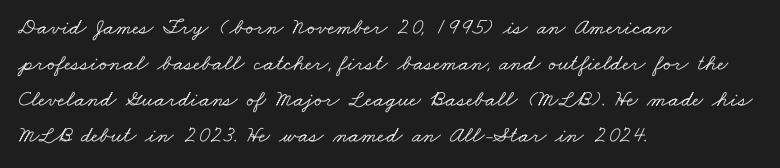
The image shows 23 px text type; set left-aligned, normal line spacing (1.56x), normal letter spacing, not underlined.
